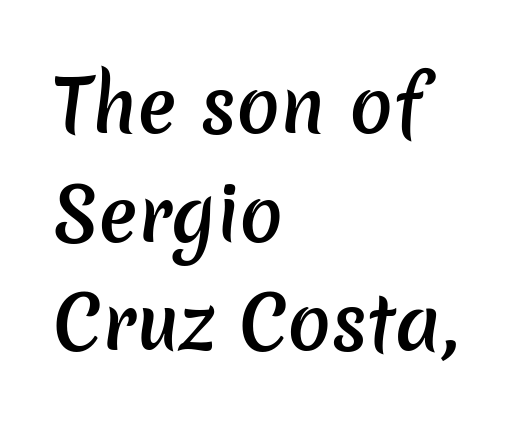
The passage shown has conventional tracking throughout. Reading down the column, the eye jumps a familiar distance to each next line. Layout note: lines flush left. Summary of weight: moderately heavy, a semibold. Serif or sans? Sans — the stroke terminals are bare. The space directly below the letters is spotless.
